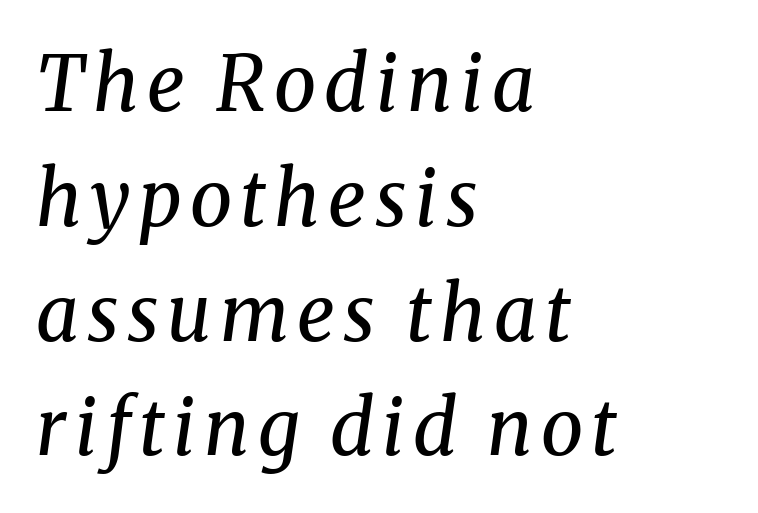
{"serif": "yes", "italic": "yes", "lean": "right", "slant_degrees": 8, "bold": "no", "weight": "regular", "width": "normal", "stroke_contrast": "medium", "x_height": "medium", "monospaced": "no", "underline": "no", "align": "left", "line_spacing": "normal", "line_spacing_ratio": 1.51, "glyph_px": 76}
